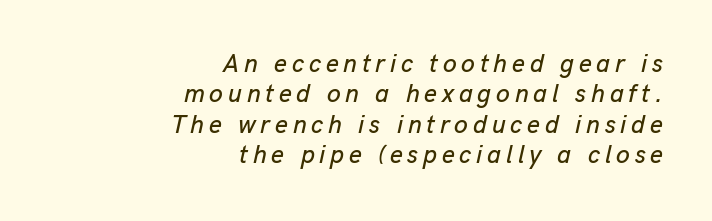
{"italic": "yes", "lean": "right", "slant_degrees": 13, "underline": "no", "align": "right", "line_spacing_ratio": 1.22, "glyph_px": 25}
